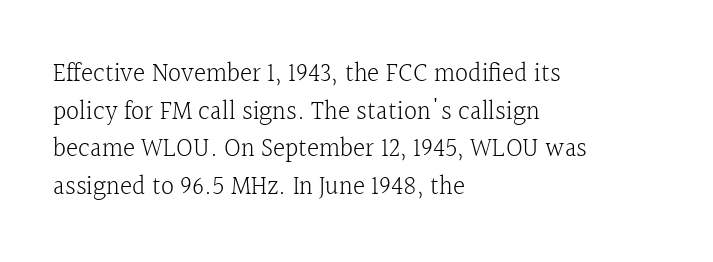
Q: Is the text bold? A: No.
Q: Is the text italic (slanted)? A: No, it is upright.
Q: Is the text underlined? A: No.
Q: How is the paragraph aligned? A: Left-aligned.
Q: Is the spacing between letters normal or unusually wide? A: Normal.
Q: Is the spacing between lines tight, normal or loose? A: Normal.
